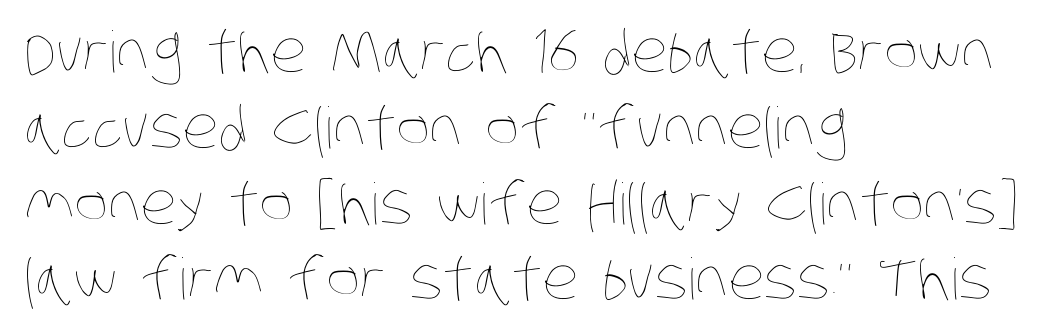
{"bold": "no", "weight": "thin", "width": "condensed", "stroke_contrast": "low", "x_height": "large", "monospaced": "no", "underline": "no", "align": "left", "line_spacing": "normal", "line_spacing_ratio": 1.33, "letter_spacing": "normal", "letter_spacing_em": 0.0, "glyph_px": 57}
